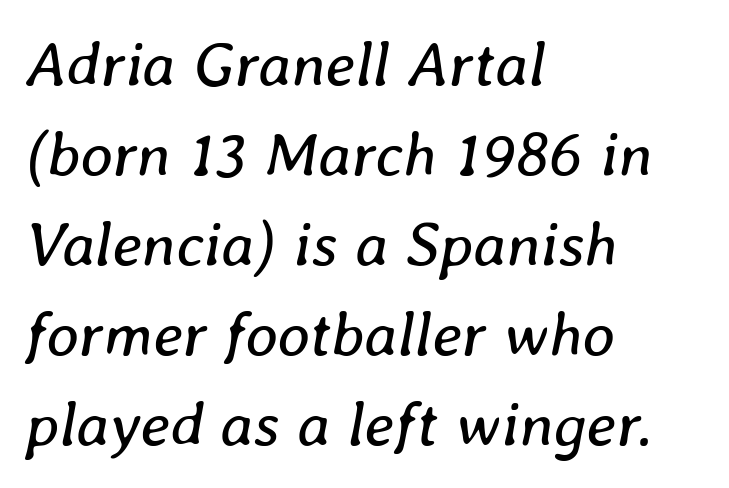
Q: Is the text bold? A: No.
Q: Is the text italic (slanted)? A: Yes, it leans right by about 8 degrees.
Q: Is the text underlined? A: No.
Q: How is the paragraph aligned? A: Left-aligned.
Q: Is the spacing between letters normal or unusually wide? A: Normal.
Q: Is the spacing between lines tight, normal or loose? A: Normal.
Q: Width (condensed, normal, or wide)? A: Normal.
Q: Stroke contrast? A: Low.
Q: x-height? A: Medium.
Q: Monospaced? A: No.
